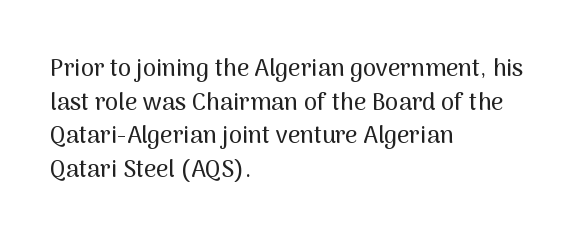
Leading matches the norm, producing a regular column. Every stem runs plumb, perpendicular to the baseline. Underline: absent. In CSS terms this would be text-align: left. Here the glyphs are tracked normally, forming tight word shapes.
